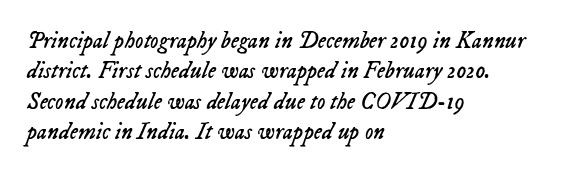
{"italic": "yes", "lean": "right", "slant_degrees": 23, "bold": "no", "underline": "no", "align": "left", "line_spacing": "normal", "line_spacing_ratio": 1.32, "letter_spacing": "normal", "letter_spacing_em": 0.0, "glyph_px": 23}
